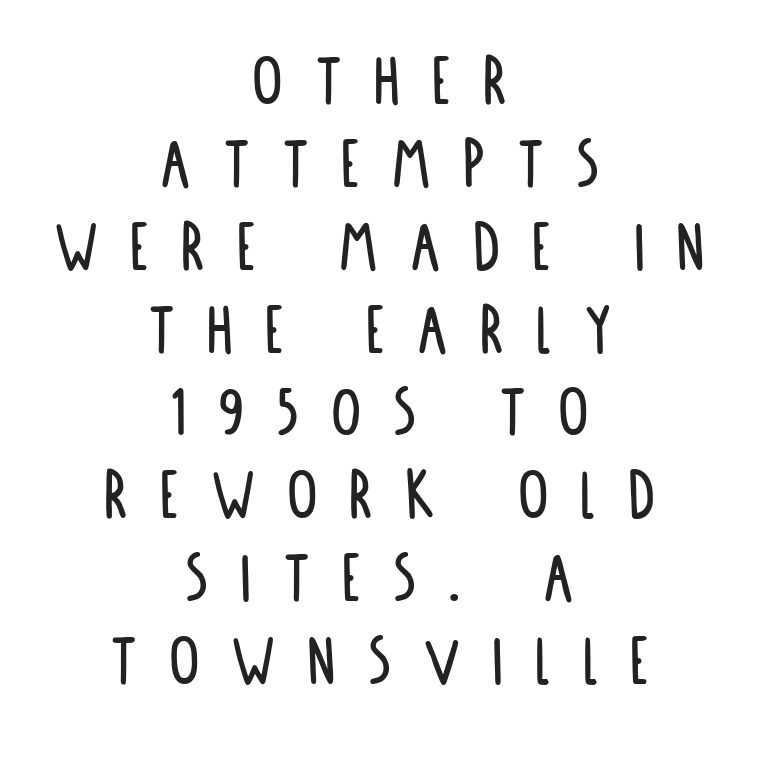
{"serif": "no", "italic": "no", "width": "condensed", "stroke_contrast": "low", "x_height": "large", "monospaced": "no", "underline": "no", "align": "center", "line_spacing": "tight", "line_spacing_ratio": 1.09, "letter_spacing": "wide", "letter_spacing_em": 0.42, "glyph_px": 76}
